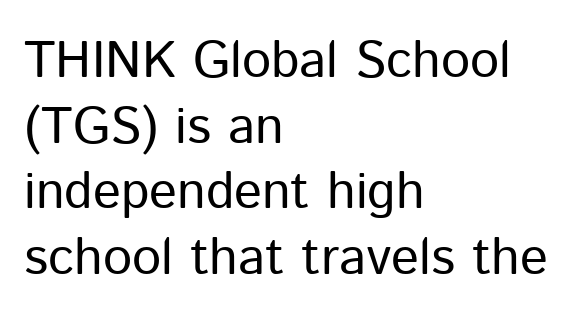
Q: Is the text bold? A: No.
Q: Is the text italic (slanted)? A: No, it is upright.
Q: Is the typeface a serif or a sans-serif typeface? A: Sans-serif.
Q: Is the text underlined? A: No.
Q: How is the paragraph aligned? A: Left-aligned.
Q: Is the spacing between letters normal or unusually wide? A: Normal.
Q: Is the spacing between lines tight, normal or loose? A: Normal.
Q: Width (condensed, normal, or wide)? A: Normal.
Q: Stroke contrast? A: Low.
Q: x-height? A: Medium.
Q: Monospaced? A: No.
